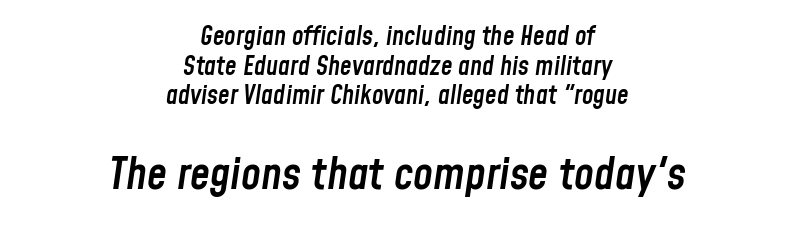
{"italic": "yes", "lean": "right", "slant_degrees": 8, "bold": "semi", "weight": "semibold", "width": "condensed", "stroke_contrast": "low", "x_height": "medium", "monospaced": "no", "underline": "no", "align": "center", "line_spacing": "tight", "line_spacing_ratio": 1.14, "letter_spacing": "normal", "letter_spacing_em": 0.0, "larger_block": "second", "size_ratio": 1.73, "glyph_px": 45}
